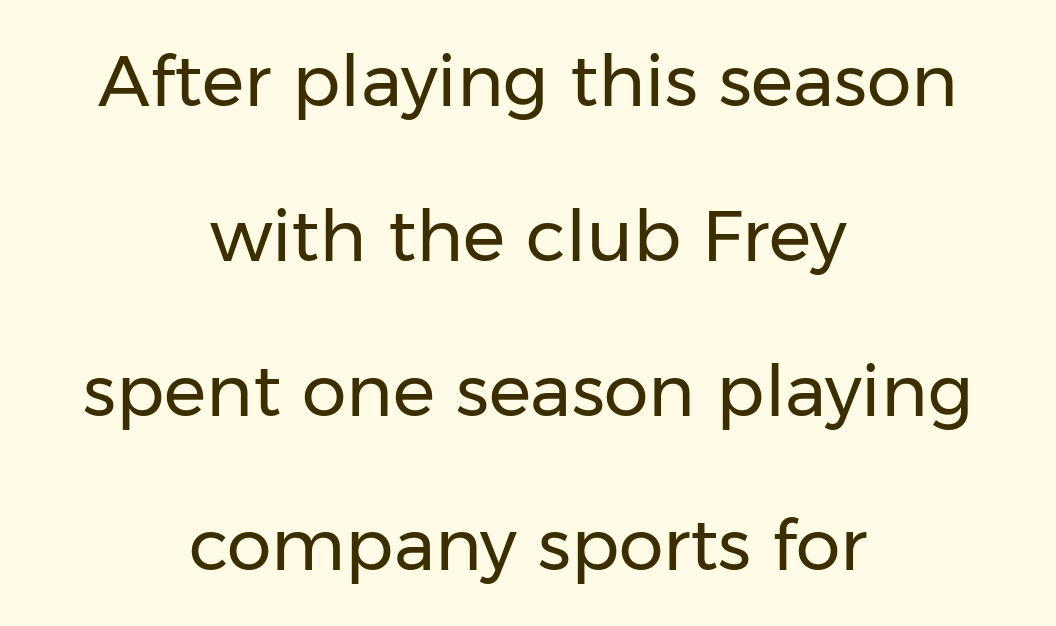
Q: Is the text bold? A: No.
Q: Is the text italic (slanted)? A: No, it is upright.
Q: Is the typeface a serif or a sans-serif typeface? A: Sans-serif.
Q: Is the text underlined? A: No.
Q: How is the paragraph aligned? A: Centered.
Q: Is the spacing between letters normal or unusually wide? A: Normal.
Q: Is the spacing between lines tight, normal or loose? A: Loose.
Q: Width (condensed, normal, or wide)? A: Normal.
Q: Stroke contrast? A: Low.
Q: x-height? A: Medium.
Q: Monospaced? A: No.
